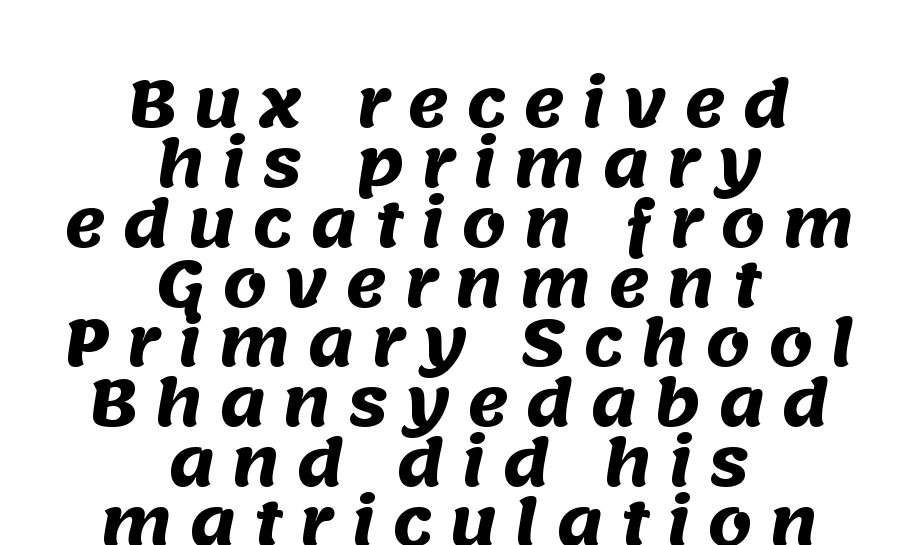
Students, this is bold: see how much ink each stroke carries. The text block is weighted toward neither margin, spreading evenly from the middle. Grotesque or geometric, the face here clearly has no serifs. Loose tracking; the words dissolve into strings of separated letters.
